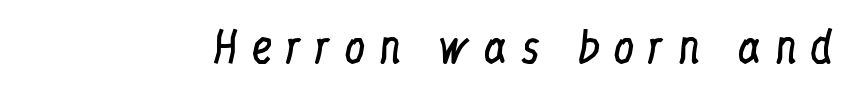
Looks like regular typesetting: each glyph gets only the width it needs. The letters look calm and open, with moderate or lighter stems. The strip under each line holds only bare page. Letter spacing: wide. To sum up the face: it has serifs.
